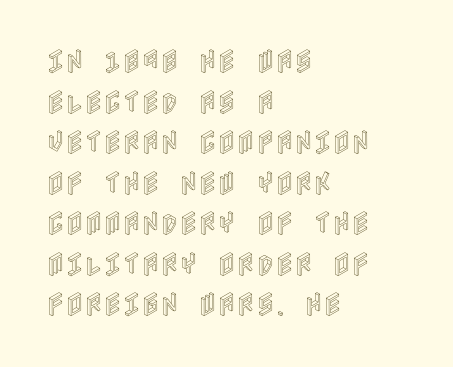
{"italic": "no", "underline": "no", "align": "left", "line_spacing": "normal", "line_spacing_ratio": 1.56, "letter_spacing": "normal", "letter_spacing_em": 0.0, "glyph_px": 26}
